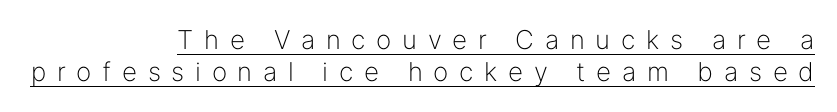
Letter spacing: wide. The lines sit at an ordinary, default distance from one another. In terms of posture, this sample is upright. Each line of the rendering has a horizontal stroke beneath the glyphs. Compared with a typical body face, this is equally light or lighter still.
